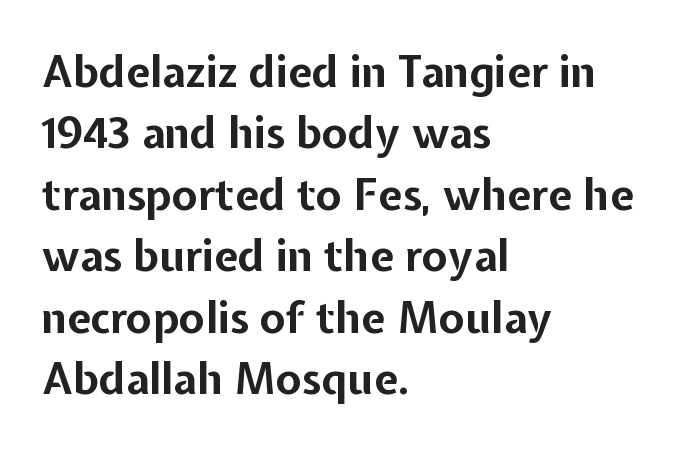
{"serif": "no", "italic": "no", "bold": "yes", "weight": "bold", "width": "normal", "stroke_contrast": "low", "x_height": "medium", "monospaced": "no", "underline": "no", "align": "left", "line_spacing": "normal", "line_spacing_ratio": 1.43, "letter_spacing": "normal", "letter_spacing_em": 0.0, "glyph_px": 43}
